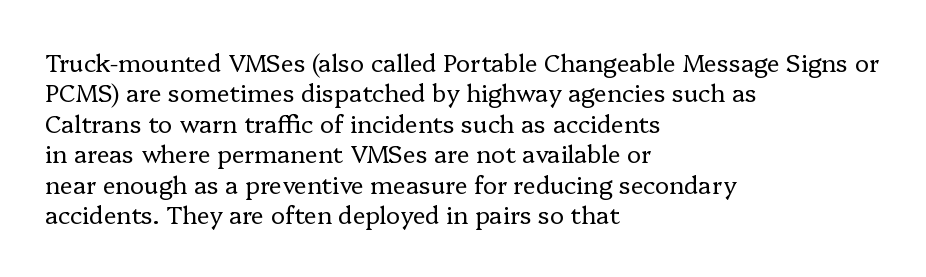
The image shows 24 px text type, upright; set left-aligned, normal line spacing (1.27x), normal letter spacing, not underlined.
